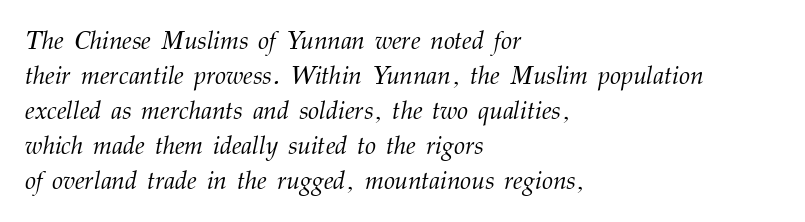
{"italic": "yes", "lean": "right", "slant_degrees": 12, "bold": "no", "underline": "no", "align": "left", "line_spacing": "normal", "line_spacing_ratio": 1.4, "letter_spacing": "normal", "letter_spacing_em": 0.0, "glyph_px": 25}
